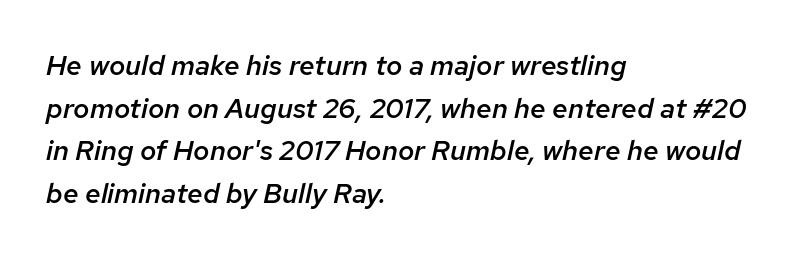
The image shows 28 px semibold type, italic (leaning right); set left-aligned, normal line spacing (1.52x), normal letter spacing, not underlined; low stroke contrast and a medium x-height.
